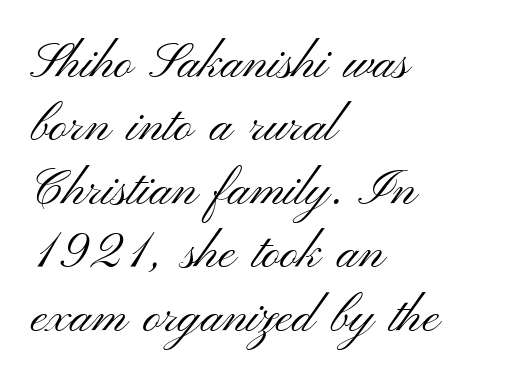
The tracking reads as untouched default to a designer's eye. Here the designer chose a conventional face with non-uniform glyph widths. This block has exactly the height ordinary leading produces. Type style note: lacks serifs. Nothing heavy about these letters — not bold at all.
